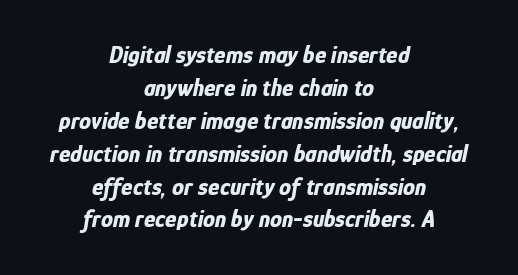
{"italic": "yes", "lean": "right", "slant_degrees": 12, "bold": "yes", "underline": "no", "align": "center", "line_spacing": "normal", "line_spacing_ratio": 1.37, "letter_spacing": "normal", "letter_spacing_em": 0.0, "glyph_px": 24}
